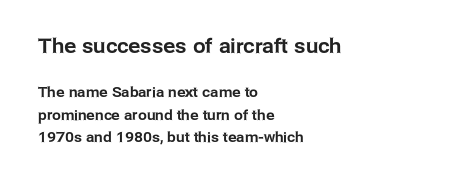
Q: Is the text italic (slanted)? A: No, it is upright.
Q: Is the text underlined? A: No.
Q: How is the paragraph aligned? A: Left-aligned.
Q: Is the spacing between letters normal or unusually wide? A: Normal.
Q: Is the spacing between lines tight, normal or loose? A: Normal.
Q: Which block of text is set in a larger size, the first (top) or the second (bottom)? A: The first (top) one.
